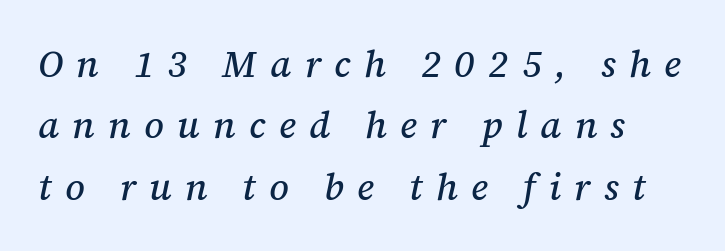
The image shows 37 px serif type, italic (leaning right); set normal line spacing (1.66x), unusually wide letter spacing (+0.36 em), not underlined; medium stroke contrast and a medium x-height.
